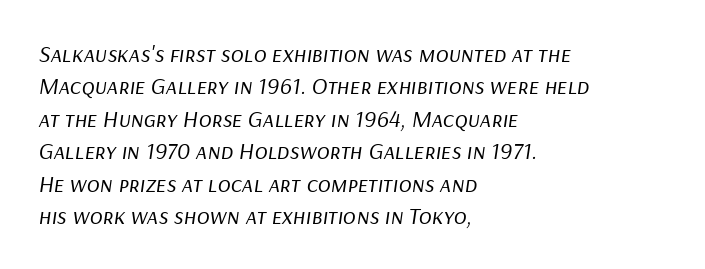
{"italic": "yes", "lean": "right", "slant_degrees": 9, "bold": "no", "underline": "no", "align": "left", "line_spacing": "normal", "line_spacing_ratio": 1.35, "letter_spacing": "normal", "letter_spacing_em": 0.0, "glyph_px": 24}
